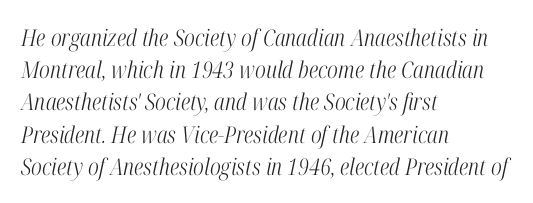
The image shows 23 px text type, italic (leaning right); set left-aligned, normal line spacing (1.4x), normal letter spacing, not underlined.
